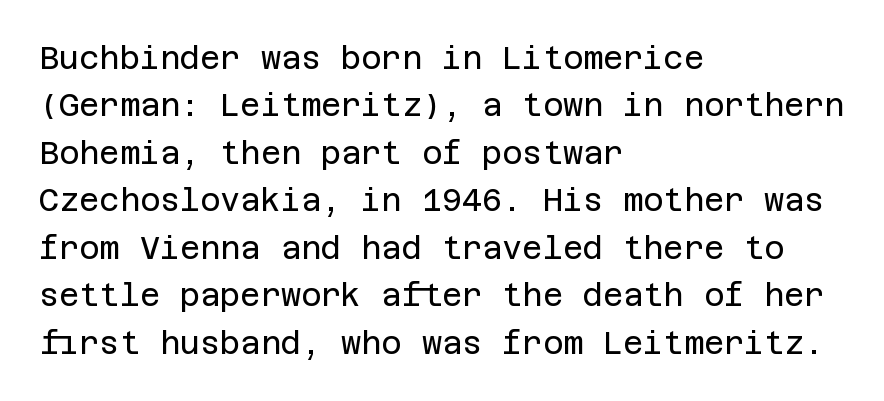
{"serif": "no", "italic": "no", "bold": "no", "weight": "regular", "width": "normal", "stroke_contrast": "low", "x_height": "large", "underline": "no", "align": "left", "line_spacing": "normal", "line_spacing_ratio": 1.53, "letter_spacing": "normal", "letter_spacing_em": 0.0, "glyph_px": 31}
